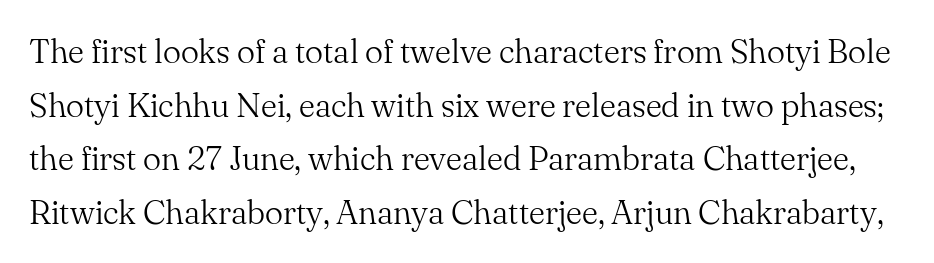
{"serif": "yes", "italic": "no", "bold": "no", "weight": "light", "width": "normal", "stroke_contrast": "medium", "x_height": "small", "monospaced": "no", "underline": "no", "line_spacing": "normal", "line_spacing_ratio": 1.58, "letter_spacing": "normal", "letter_spacing_em": 0.0, "glyph_px": 34}
